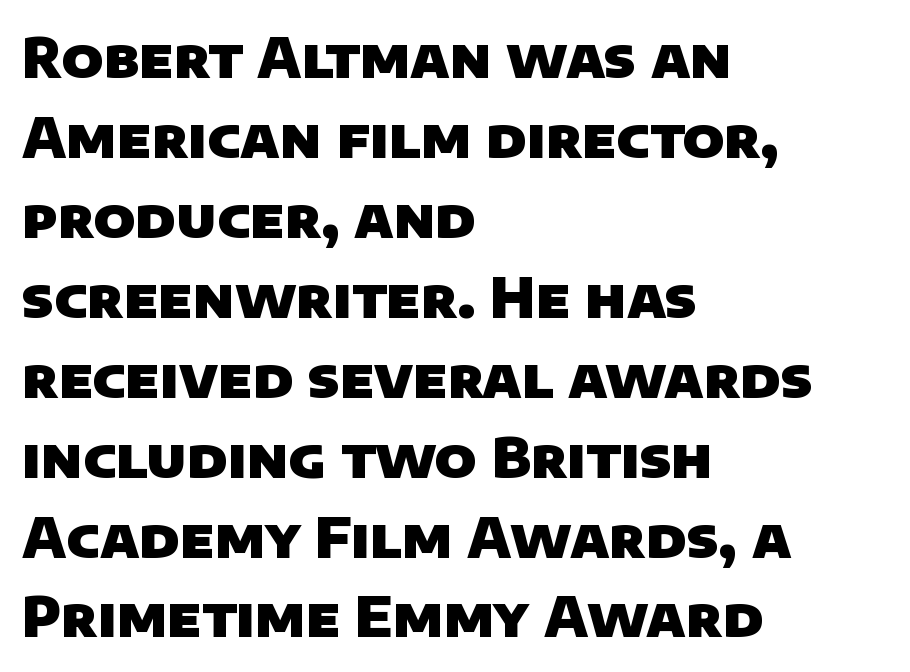
This sample uses plain, unmodified letter spacing. This sample has the flowing, uneven cadence of proportional lettering. A sans-serif font was chosen for this passage. The paragraph has a hard left edge and a soft right edge.
